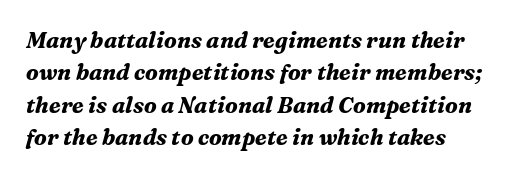
Q: Is the text bold? A: Yes.
Q: Is the text italic (slanted)? A: Yes, it leans right by about 16 degrees.
Q: Is the text underlined? A: No.
Q: How is the paragraph aligned? A: Left-aligned.
Q: Is the spacing between letters normal or unusually wide? A: Normal.
Q: Is the spacing between lines tight, normal or loose? A: Normal.
